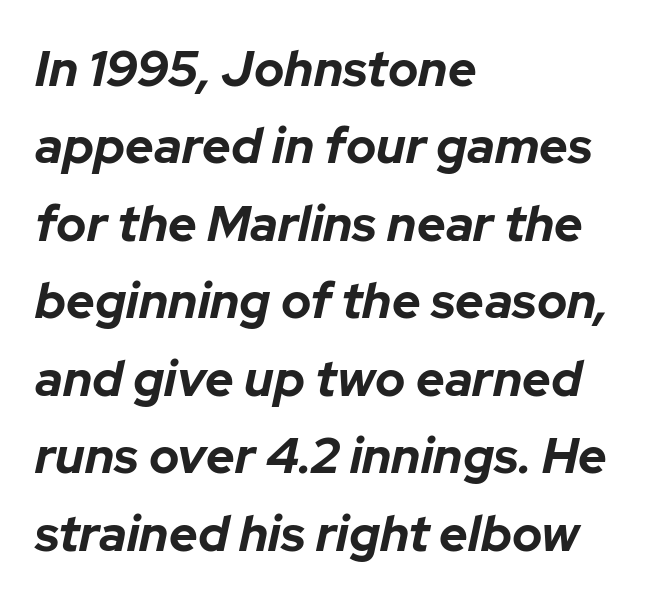
The zone under the glyphs is completely vacant. Compared with a centered layout, this one pins lines to the left instead. Varying glyph widths throughout — classic text-font behaviour. The designer left line spacing at the default.
